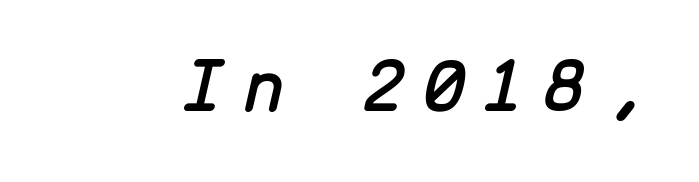
The letters march in equal steps, a hallmark of fixed-pitch type. The face used here has a pronounced slope to its letters. The horizontal fit of the characters is loose and conspicuously gappy. The space directly below the letters is spotless.
